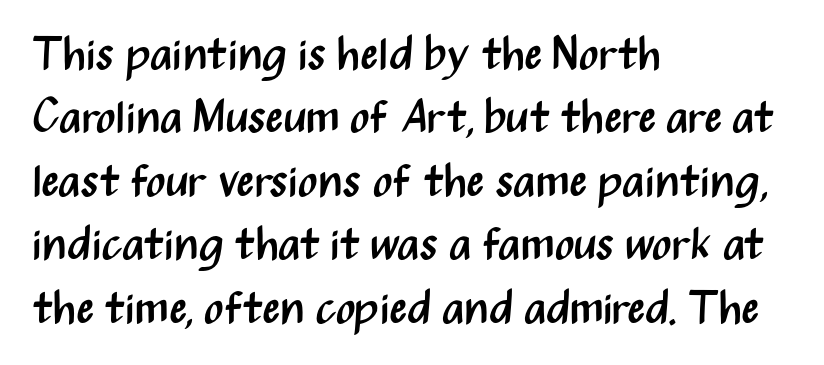
Q: Is the text bold? A: No.
Q: Is the text italic (slanted)? A: No, it is upright.
Q: Is the typeface a serif or a sans-serif typeface? A: Sans-serif.
Q: Is the text underlined? A: No.
Q: How is the paragraph aligned? A: Left-aligned.
Q: Is the spacing between letters normal or unusually wide? A: Normal.
Q: Is the spacing between lines tight, normal or loose? A: Normal.
Q: Width (condensed, normal, or wide)? A: Condensed.
Q: Stroke contrast? A: Medium.
Q: x-height? A: Medium.
Q: Monospaced? A: No.
